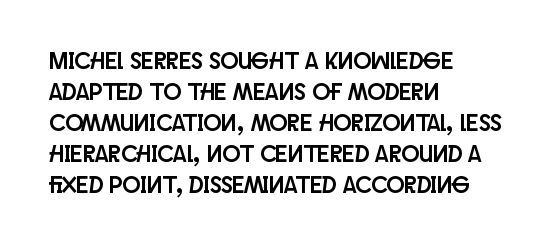
Q: Is the text italic (slanted)? A: No, it is upright.
Q: Is the text underlined? A: No.
Q: How is the paragraph aligned? A: Left-aligned.
Q: Is the spacing between letters normal or unusually wide? A: Normal.
Q: Is the spacing between lines tight, normal or loose? A: Normal.
